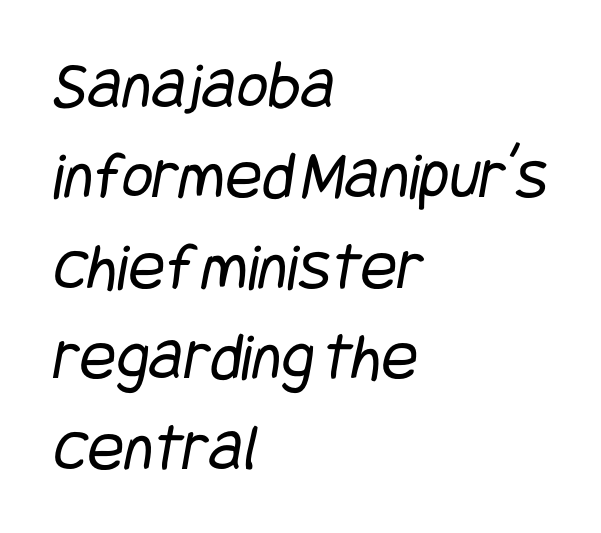
The image shows 68 px regular-weight, condensed sans-serif type; set left-aligned, normal line spacing (1.33x), normal letter spacing, not underlined; low stroke contrast and a large x-height.
